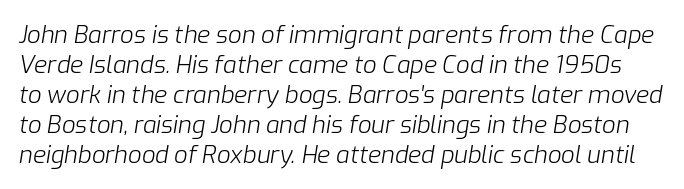
{"italic": "yes", "lean": "right", "slant_degrees": 9, "bold": "no", "underline": "no", "line_spacing": "normal", "line_spacing_ratio": 1.25, "letter_spacing": "normal", "letter_spacing_em": 0.0, "glyph_px": 24}
